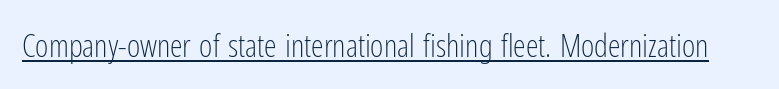
The image shows 32 px light, condensed sans-serif type, upright; set normal letter spacing, underlined; low stroke contrast and a medium x-height.
